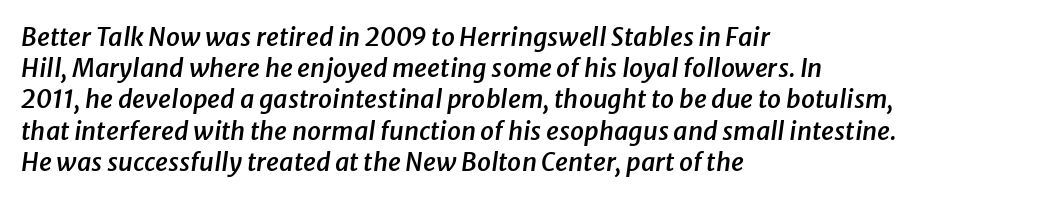
{"italic": "yes", "lean": "right", "slant_degrees": 8, "bold": "semi", "underline": "no", "align": "left", "line_spacing": "normal", "line_spacing_ratio": 1.25, "letter_spacing": "normal", "letter_spacing_em": 0.0, "glyph_px": 25}
